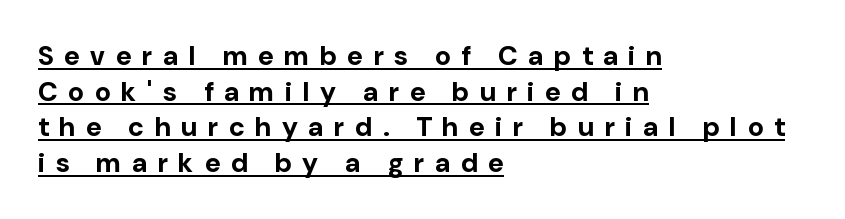
{"italic": "no", "bold": "yes", "underline": "yes", "align": "left", "line_spacing": "normal", "line_spacing_ratio": 1.32, "letter_spacing": "wide", "letter_spacing_em": 0.4, "glyph_px": 27}
